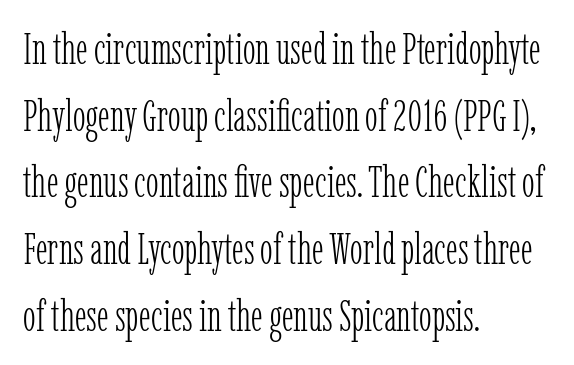
The image shows 43 px light, condensed serif type, upright; set left-aligned, normal line spacing (1.55x), normal letter spacing, not underlined; low stroke contrast and a medium x-height.
